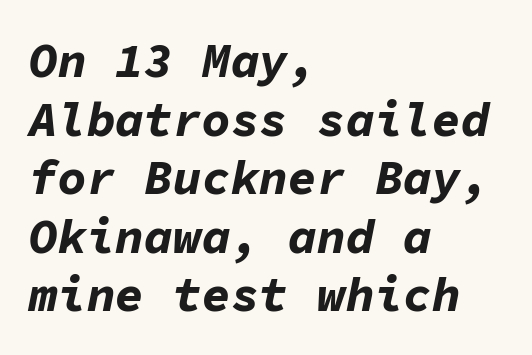
Q: Is the text bold? A: Yes.
Q: Is the text italic (slanted)? A: Yes, it leans right by about 11 degrees.
Q: Is the text underlined? A: No.
Q: How is the paragraph aligned? A: Left-aligned.
Q: Is the spacing between letters normal or unusually wide? A: Normal.
Q: Width (condensed, normal, or wide)? A: Normal.
Q: Stroke contrast? A: Low.
Q: x-height? A: Medium.
Q: Monospaced? A: Yes.
